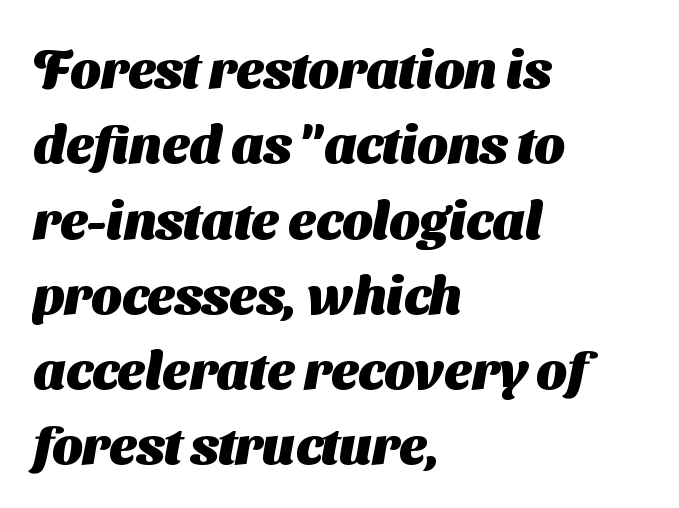
{"serif": "no", "bold": "yes", "weight": "heavy", "width": "normal", "stroke_contrast": "medium", "x_height": "medium", "monospaced": "no", "underline": "no", "align": "left", "line_spacing": "normal", "line_spacing_ratio": 1.42, "letter_spacing": "normal", "letter_spacing_em": 0.0, "glyph_px": 53}
